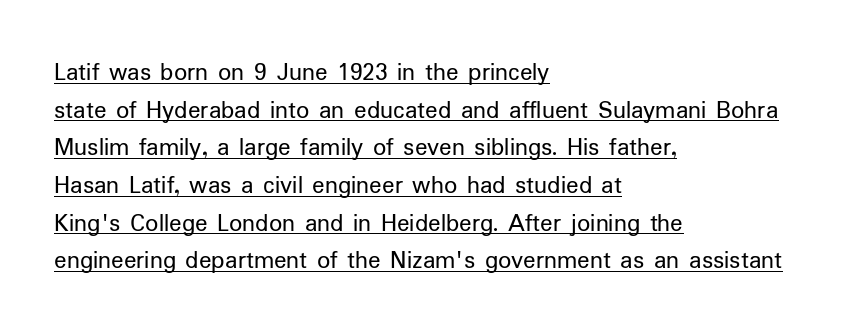
Q: Is the text bold? A: No.
Q: Is the text italic (slanted)? A: No, it is upright.
Q: Is the text underlined? A: Yes.
Q: How is the paragraph aligned? A: Left-aligned.
Q: Is the spacing between letters normal or unusually wide? A: Normal.
Q: Is the spacing between lines tight, normal or loose? A: Normal.
